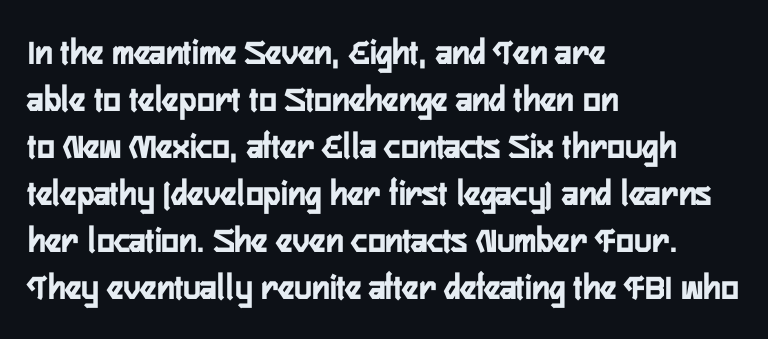
Q: Is the text bold? A: Yes.
Q: Is the text italic (slanted)? A: No, it is upright.
Q: Is the typeface a serif or a sans-serif typeface? A: Sans-serif.
Q: Is the text underlined? A: No.
Q: How is the paragraph aligned? A: Left-aligned.
Q: Is the spacing between letters normal or unusually wide? A: Normal.
Q: Is the spacing between lines tight, normal or loose? A: Normal.
Q: Width (condensed, normal, or wide)? A: Condensed.
Q: Stroke contrast? A: Low.
Q: x-height? A: Medium.
Q: Monospaced? A: No.
